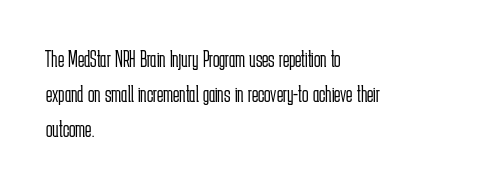
The image shows 24 px text type, upright; set left-aligned, normal line spacing (1.46x), normal letter spacing, not underlined.
